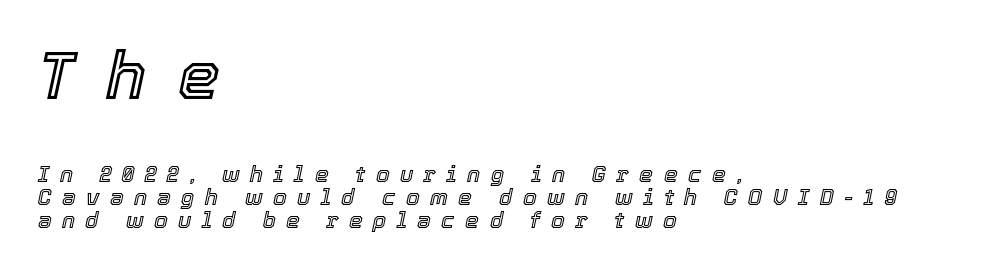
Reading top to bottom, the characters get smaller at the block break. Looking at the ascenders, they clearly lean. The lines are quadded left. Observe the wide spacing: letters keep a clear distance from each other. Closely set lines give the paragraph a compact silhouette.
